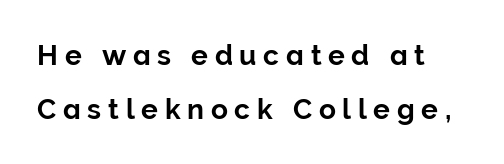
The image shows 28 px sans-serif type, upright; set loose line spacing (1.93x), unusually wide letter spacing (+0.24 em), not underlined; low stroke contrast and a medium x-height.
